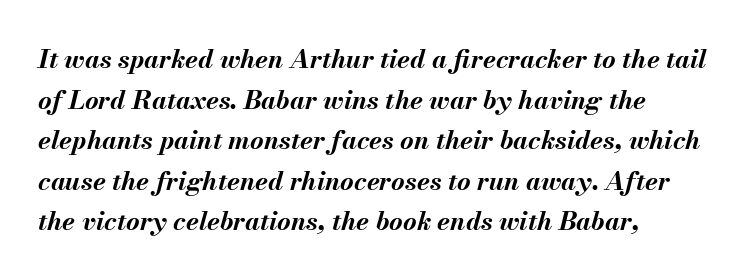
Would a proofreader flag this as italicized? Yes. Each new line begins a customary step beneath the previous one. There is no visible air inserted between adjacent glyphs. Each line starts at the same left margin while the right side varies.
